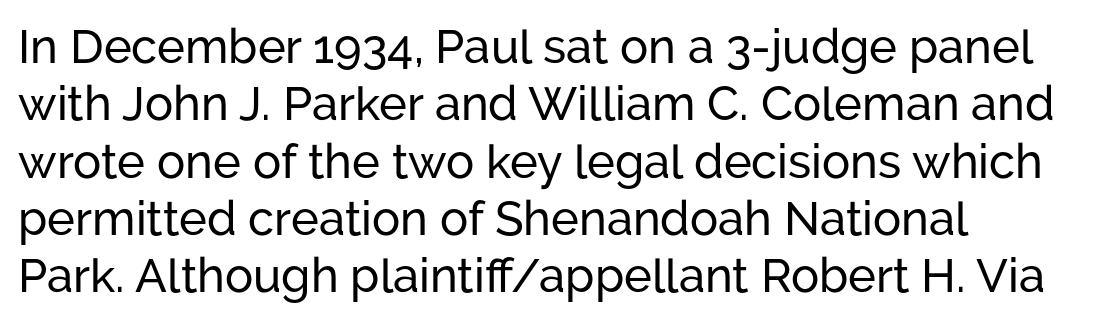
{"serif": "no", "italic": "no", "width": "normal", "stroke_contrast": "low", "x_height": "medium", "monospaced": "no", "underline": "no", "align": "left", "line_spacing_ratio": 1.22, "letter_spacing": "normal", "letter_spacing_em": 0.0, "glyph_px": 47}
